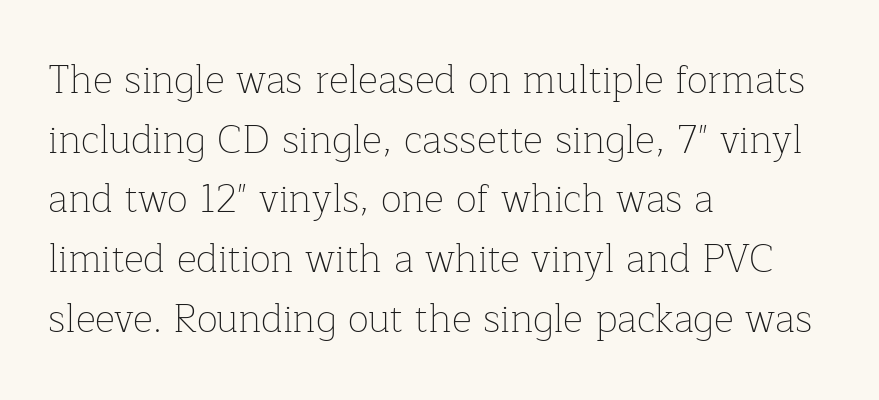
The letters carry serifs — small finishing strokes at the ends of their stems. Honestly, there is no underline to notice here at all. Is this a fixed-width face? No — the glyphs have proportional, varying widths. No italicization has been applied; the sample stays upright.
